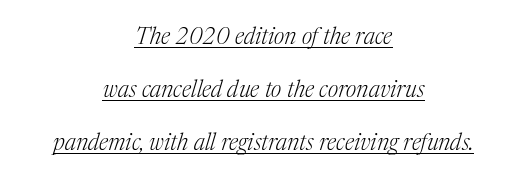
{"italic": "yes", "lean": "right", "slant_degrees": 17, "bold": "no", "underline": "yes", "align": "center", "line_spacing": "loose", "line_spacing_ratio": 2.31, "letter_spacing": "normal", "letter_spacing_em": 0.0, "glyph_px": 23}
